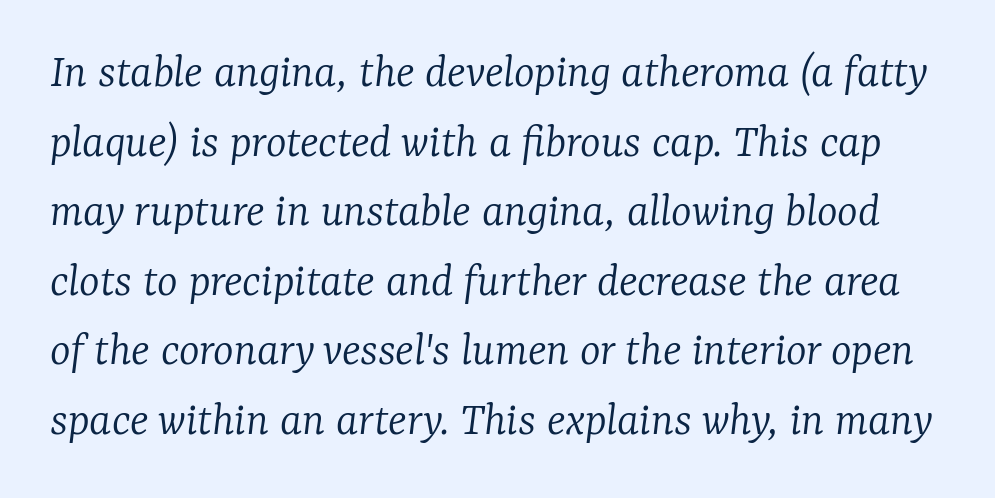
Characters are canted at an angle relative to the baseline's perpendicular. Rows of type keep a routine distance in the vertical direction. No extra ink here — the face is not bold. The face used here is proportionally spaced, like ordinary book or web type. Glyph-to-glyph distance matches everyday printed text. Descenders hang freely into open space.
